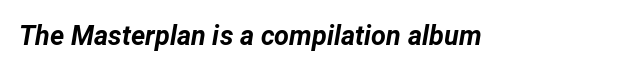
Bold? Absolutely — the strokes are thick and heavy. Rule under the text: the space is simply empty. Students, note that the glyphs here touch the page at normal intervals. You can tell it's italic because the verticals aren't actually vertical.
